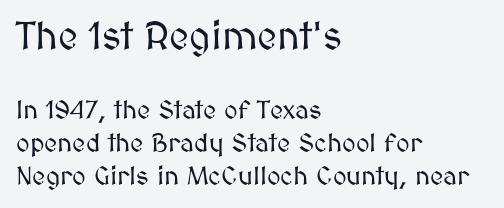
The image shows 39 px text type, upright; set left-aligned, normal line spacing (1.26x), normal letter spacing, not underlined; the first (top) block is 1.5x larger; medium stroke contrast and a medium x-height.
